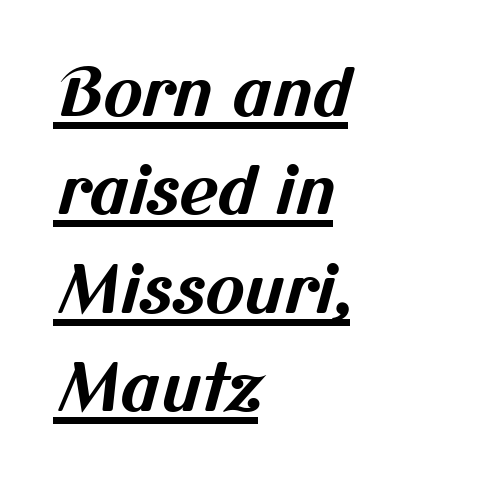
The image shows 66 px bold sans-serif type; set left-aligned, normal line spacing (1.49x), normal letter spacing, underlined; medium stroke contrast and a medium x-height.
